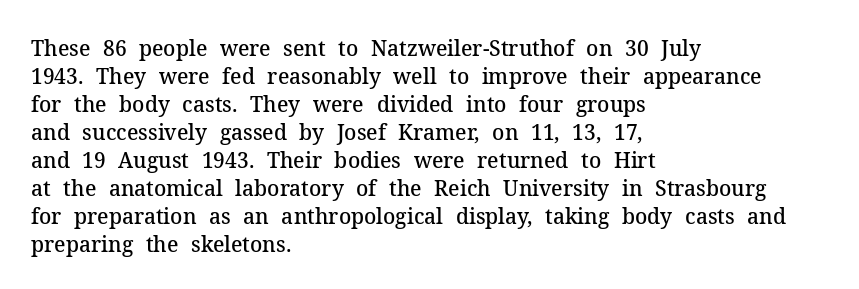
{"italic": "no", "bold": "semi", "underline": "no", "align": "left", "line_spacing": "normal", "line_spacing_ratio": 1.33, "letter_spacing": "normal", "letter_spacing_em": 0.0, "glyph_px": 21}
